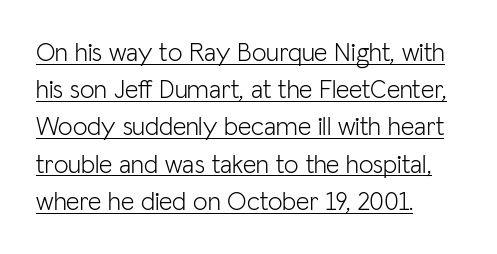
{"italic": "no", "bold": "no", "underline": "yes", "align": "left", "line_spacing": "normal", "line_spacing_ratio": 1.43, "letter_spacing": "normal", "letter_spacing_em": 0.0, "glyph_px": 26}
